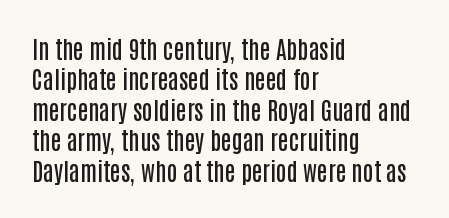
Q: Is the text bold? A: Semi-bold.
Q: Is the text italic (slanted)? A: No, it is upright.
Q: Is the text underlined? A: No.
Q: How is the paragraph aligned? A: Left-aligned.
Q: Is the spacing between letters normal or unusually wide? A: Normal.
Q: Is the spacing between lines tight, normal or loose? A: Normal.
